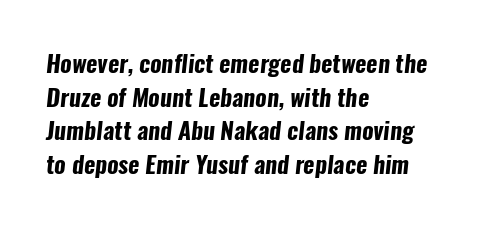
The image shows 24 px bold type; set left-aligned, normal line spacing (1.4x), normal letter spacing, not underlined.
